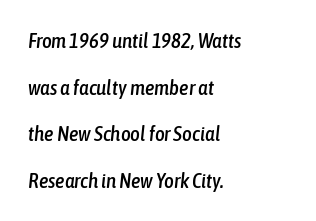
The image shows 21 px text type, italic (leaning right); set left-aligned, loose line spacing (2.22x), normal letter spacing, not underlined.
